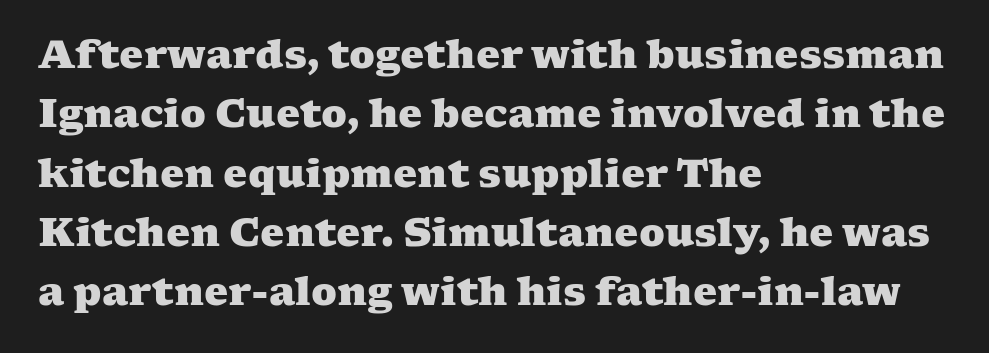
Alignment: flush left. Check under the words: just untouched page. The leading is moderate, giving the passage an even texture. Pretty heavy lettering here — definitely bold. These lines keep a tight, regular rhythm from letter to letter. The letters advance in unequal steps, a hallmark of proportional type.
